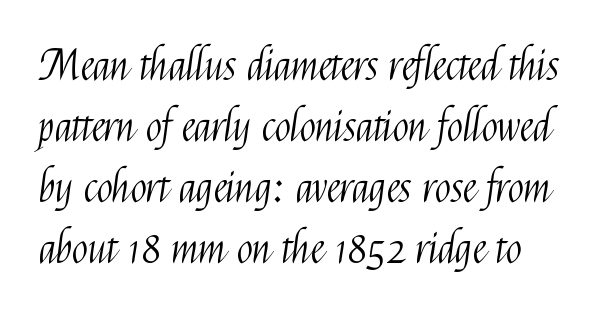
The image shows 42 px light, condensed sans-serif type; set normal line spacing (1.45x), normal letter spacing, not underlined; medium stroke contrast and a medium x-height.
